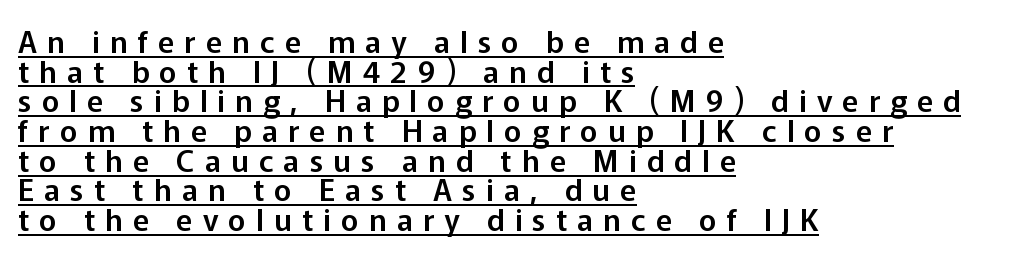
The image shows 30 px sans-serif type, upright; set left-aligned, tight line spacing (0.99x), unusually wide letter spacing (+0.34 em), underlined; low stroke contrast and a medium x-height.
